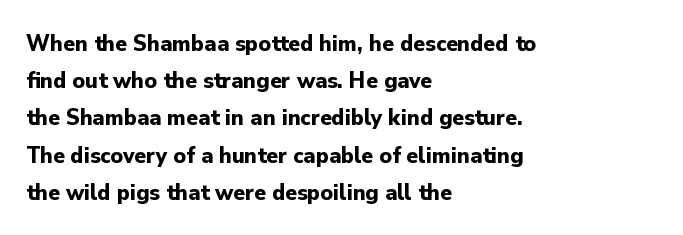
The passage shown has conventional tracking throughout. Underline: absent. The lines in this sample share a left origin and differ only in where they stop. These lines carry a lot of weight — the face is fully bold. Leading: standard. Characters remain perfectly vertical along every line.
